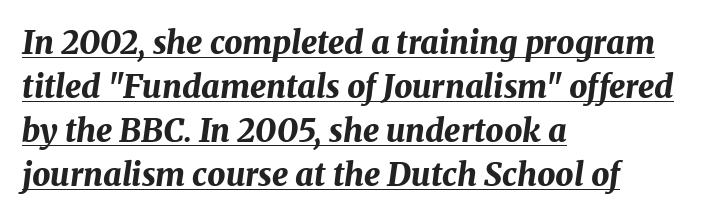
{"italic": "yes", "lean": "right", "slant_degrees": 8, "bold": "yes", "weight": "bold", "width": "normal", "stroke_contrast": "medium", "x_height": "medium", "monospaced": "no", "underline": "yes", "align": "left", "line_spacing": "normal", "line_spacing_ratio": 1.37, "letter_spacing": "normal", "letter_spacing_em": 0.0, "glyph_px": 32}
